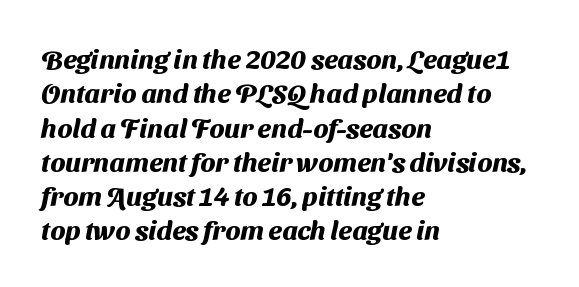
The image shows 27 px bold type; set left-aligned, normal line spacing (1.27x), normal letter spacing, not underlined.
